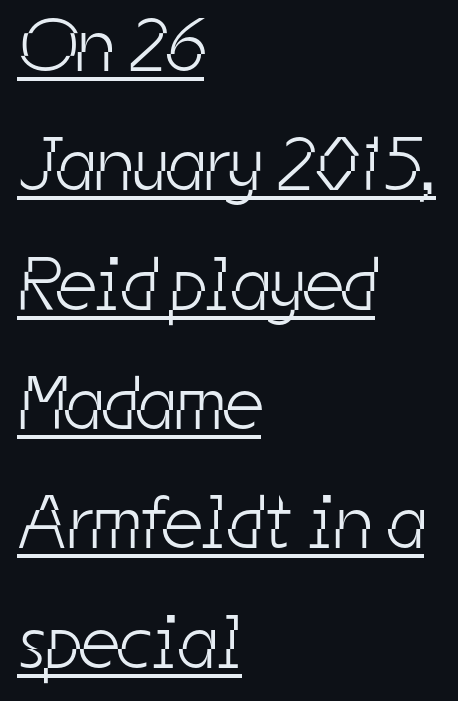
Q: Is the text bold? A: No.
Q: Is the typeface a serif or a sans-serif typeface? A: Sans-serif.
Q: Is the text underlined? A: Yes.
Q: How is the paragraph aligned? A: Left-aligned.
Q: Is the spacing between letters normal or unusually wide? A: Normal.
Q: Is the spacing between lines tight, normal or loose? A: Normal.
Q: Width (condensed, normal, or wide)? A: Condensed.
Q: Stroke contrast? A: Low.
Q: x-height? A: Medium.
Q: Monospaced? A: No.
